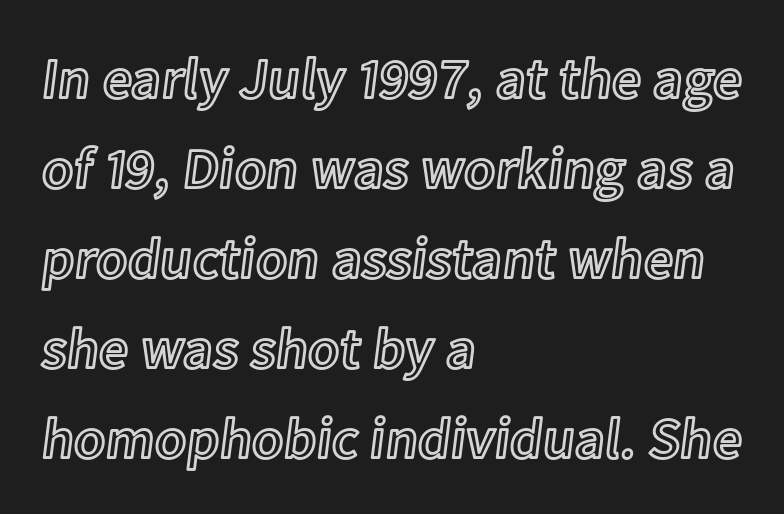
{"width": "normal", "x_height": "medium", "monospaced": "no", "underline": "no", "align": "left", "line_spacing": "normal", "line_spacing_ratio": 1.55, "letter_spacing": "normal", "letter_spacing_em": 0.0, "glyph_px": 58}
